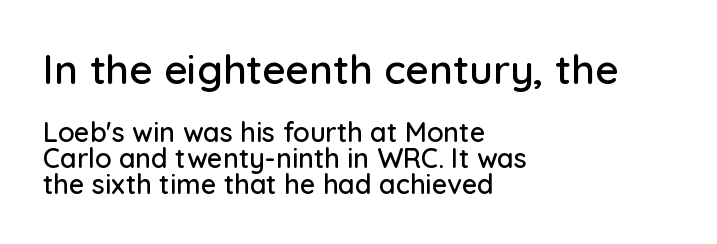
The leading is snug, giving the passage a crowded texture. Nothing unusual about the tracking: characters are spaced as the font intends. The text block is weighted toward the left margin, trailing off unevenly rightward. The designer went with a sans here, leaving each stem footless. Ascenders rise straight up at ninety degrees.
